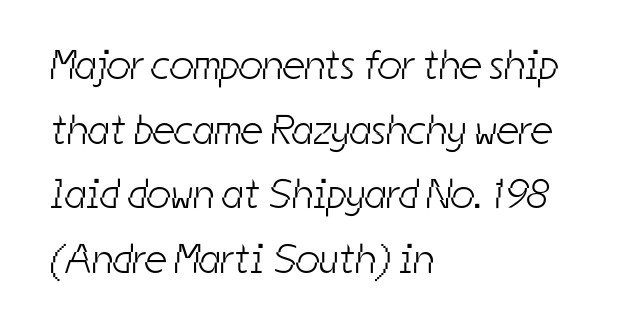
The image shows 42 px light, condensed sans-serif type; set left-aligned, normal line spacing (1.54x), normal letter spacing, not underlined; low stroke contrast and a medium x-height.
